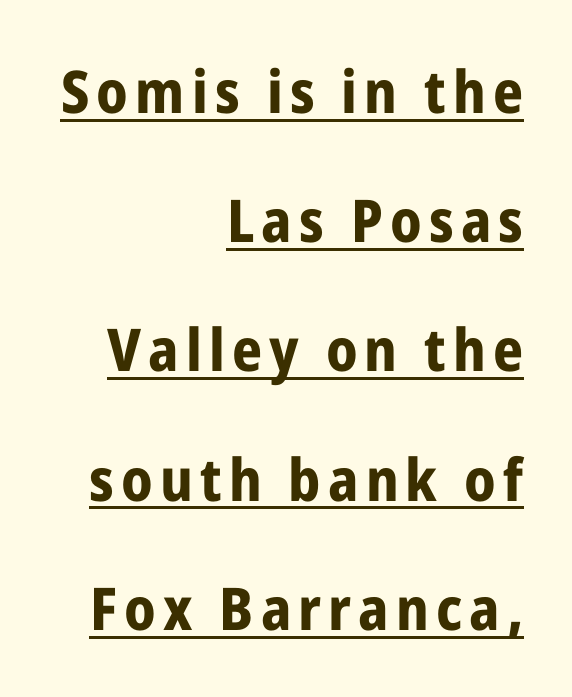
These lines are rendered in a variable-pitch font. You can tell from the bare stems that sans-serif type was used. Ordinary non-slanted type is in use. Loosely led — the rows are spread out. Caption: multi-line text, flush right, ragged left.
